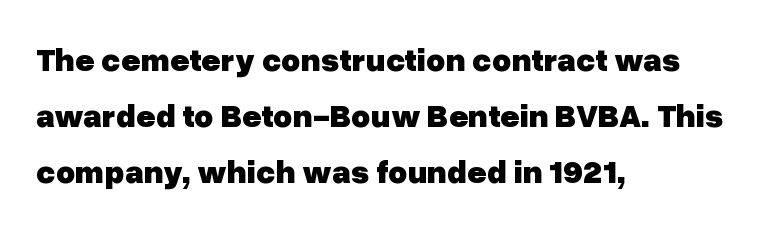
The string is rendered with underlining switched off. The letters advance in unequal steps, a hallmark of proportional type. Posture: vertical. Grotesque or geometric, the face here clearly has no serifs. Each word holds together tightly as a unit, with standard inter-letter gaps.
